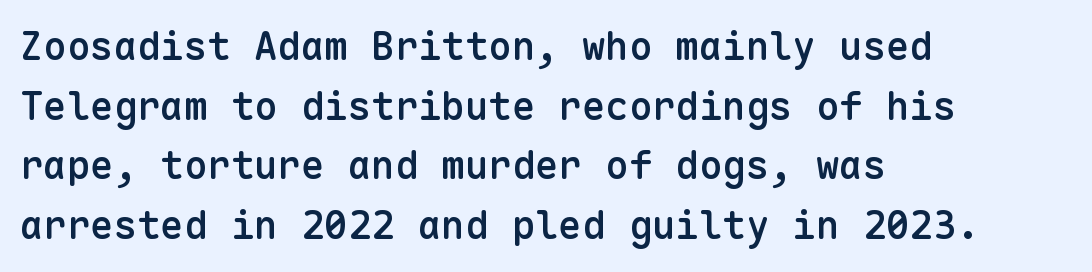
The image shows 39 px semibold sans-serif type, upright, monospaced; set left-aligned, normal line spacing (1.53x), normal letter spacing, not underlined; low stroke contrast and a medium x-height.
